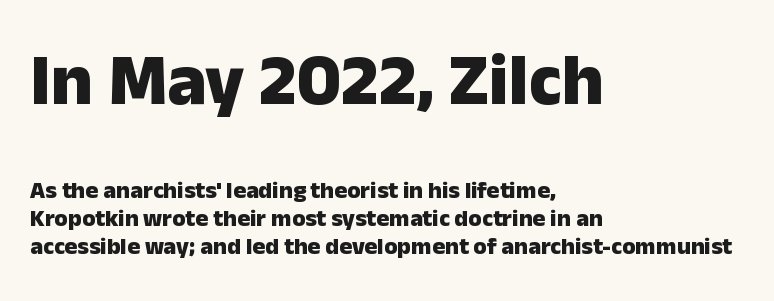
Tracking value appears to be zero — textbook default spacing. Descender tails drop into unmarked territory. The rendering uses natural spacing where letterforms have individual widths. Check where the strokes stop: nothing finishes them off — pure sans.
